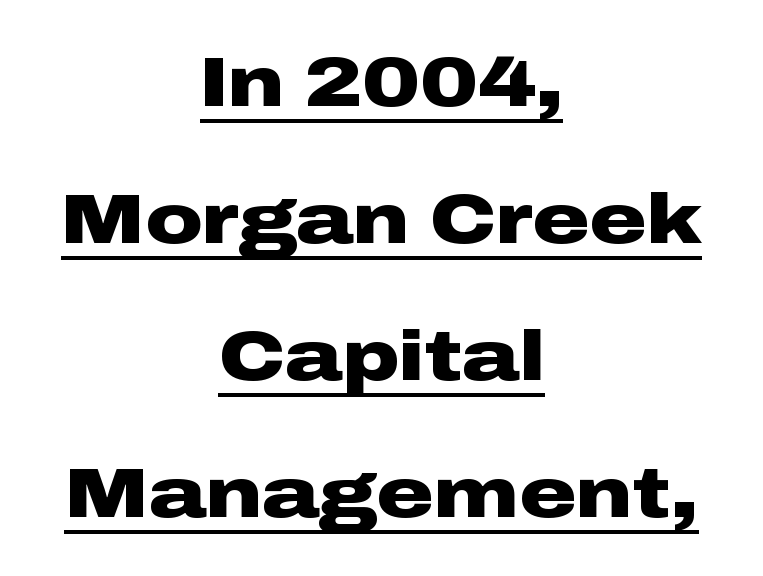
If you folded the block vertically in half, each line would mirror itself in length. The rendering uses the underline text-decoration. You can tell it's not italic because the verticals are truly vertical. Weight check: bold — yes, fully. Vertical spacing — loose. Does the type have serifs? No, each stem ends abruptly.
